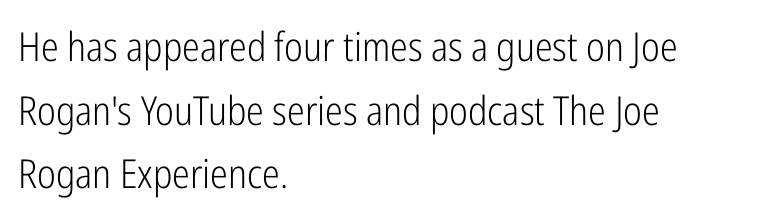
{"serif": "no", "italic": "no", "bold": "no", "weight": "light", "width": "condensed", "stroke_contrast": "low", "x_height": "medium", "monospaced": "no", "underline": "no", "align": "left", "line_spacing": "normal", "line_spacing_ratio": 1.59, "letter_spacing": "normal", "letter_spacing_em": 0.0, "glyph_px": 40}
